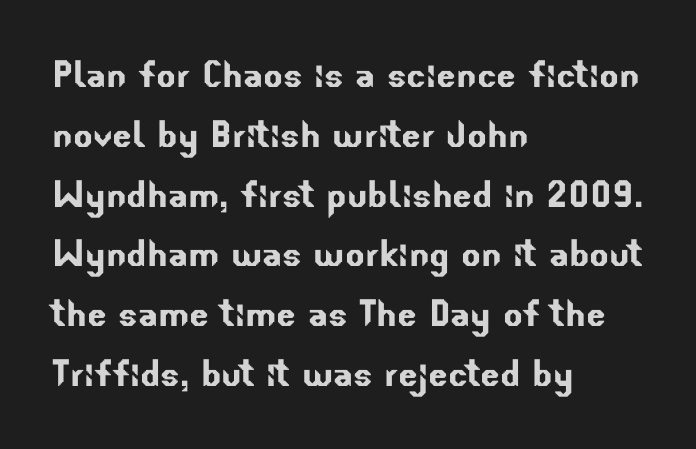
Nobody touched the tracking dial on this one. Grotesque or geometric, the face here clearly has no serifs. This sample is left-justified, so line endings fall wherever the words run out. Descenders hang freely into open space. Here the designer chose a conventional face with non-uniform glyph widths. Regular leading.
